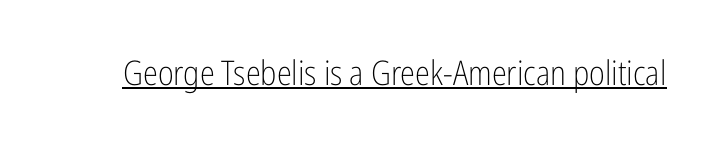
This sample uses an upright cut, with every glyph sitting square on the baseline. A quiet, ordinary-to-light weight characterises the typeface. These characters rest on top of a visible drawn line. The letters advance in unequal steps, a hallmark of proportional type. In terms of letterform style, serifs are entirely absent. Does extra space separate the letters? No, they use regular spacing.
